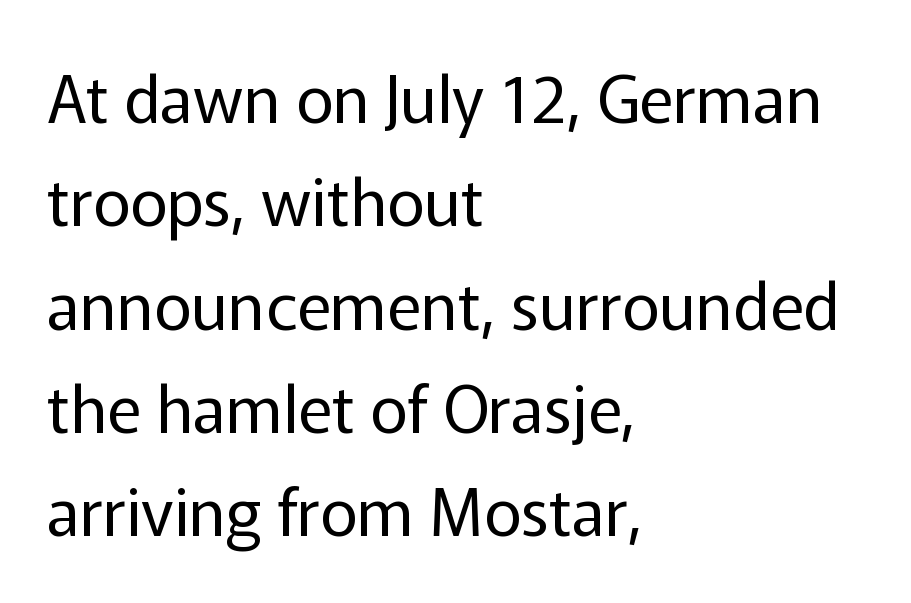
The passage shown is typed in a proportional face where columns would drift. The letters stand straight up with perfectly vertical stems. Heft: none added — not bold. The compositor pushed each line to the left boundary. Quick note: interline space is typical.
